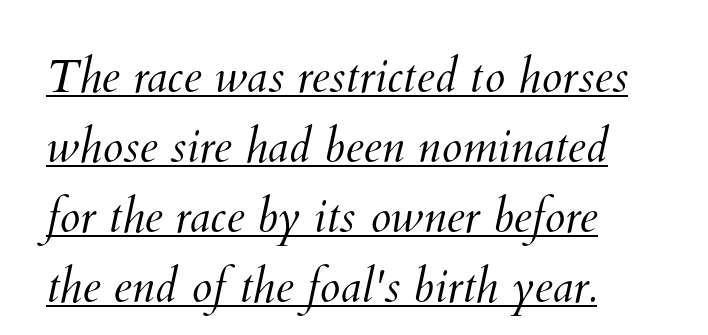
{"bold": "no", "weight": "light", "width": "normal", "stroke_contrast": "medium", "x_height": "small", "monospaced": "no", "underline": "yes", "align": "left", "line_spacing": "normal", "line_spacing_ratio": 1.49, "letter_spacing": "normal", "letter_spacing_em": 0.0, "glyph_px": 47}
